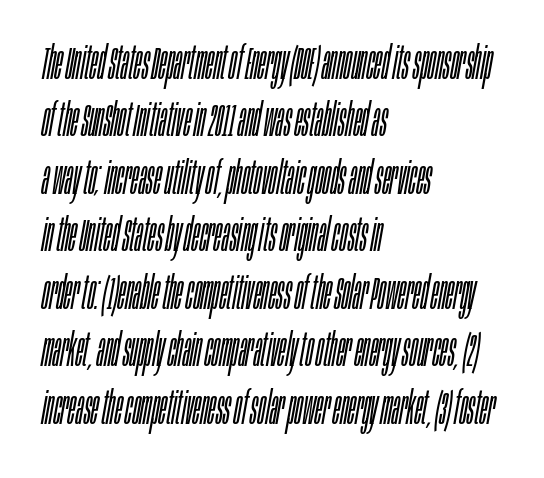
Q: Is the text bold? A: No.
Q: Is the text italic (slanted)? A: Yes, it leans right by about 10 degrees.
Q: Is the text underlined? A: No.
Q: How is the paragraph aligned? A: Left-aligned.
Q: Is the spacing between letters normal or unusually wide? A: Normal.
Q: Is the spacing between lines tight, normal or loose? A: Normal.
Q: Width (condensed, normal, or wide)? A: Condensed.
Q: Stroke contrast? A: Low.
Q: x-height? A: Large.
Q: Monospaced? A: No.
